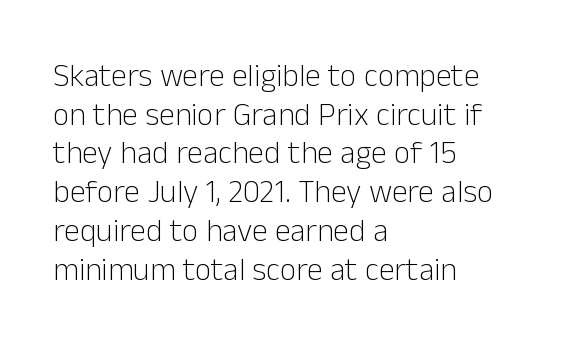
Q: Is the text bold? A: No.
Q: Is the text italic (slanted)? A: No, it is upright.
Q: Is the typeface a serif or a sans-serif typeface? A: Sans-serif.
Q: Is the text underlined? A: No.
Q: How is the paragraph aligned? A: Left-aligned.
Q: Is the spacing between letters normal or unusually wide? A: Normal.
Q: Width (condensed, normal, or wide)? A: Normal.
Q: Stroke contrast? A: Low.
Q: x-height? A: Medium.
Q: Monospaced? A: No.
